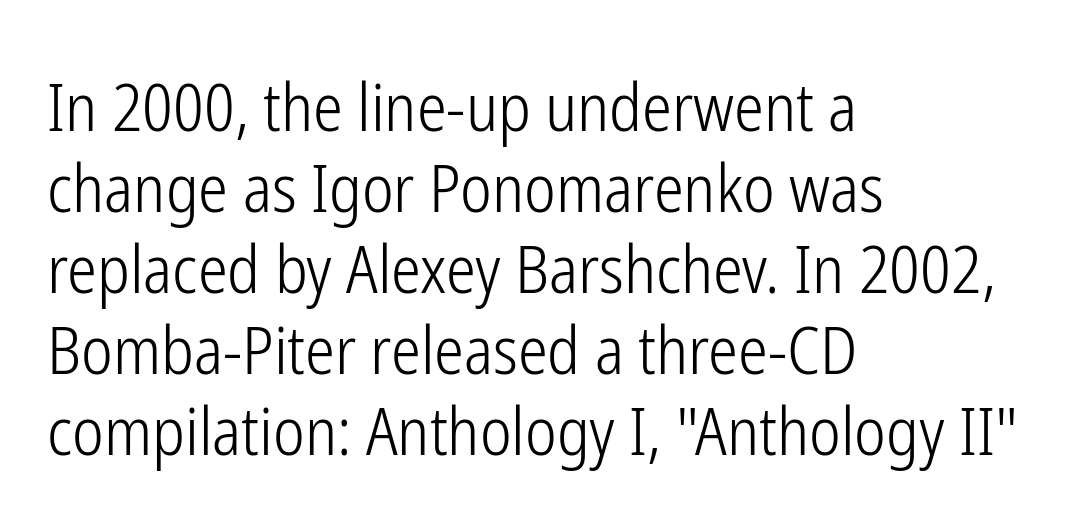
{"serif": "no", "italic": "no", "bold": "no", "weight": "light", "width": "condensed", "stroke_contrast": "low", "x_height": "medium", "monospaced": "no", "underline": "no", "align": "left", "line_spacing_ratio": 1.21, "letter_spacing": "normal", "letter_spacing_em": 0.0, "glyph_px": 67}
